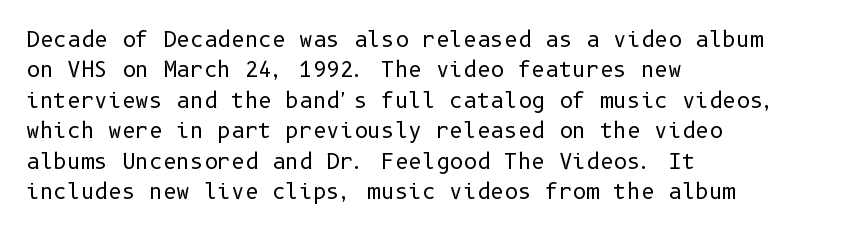
The image shows 21 px text type, upright; set left-aligned, normal line spacing (1.45x), normal letter spacing, not underlined.
